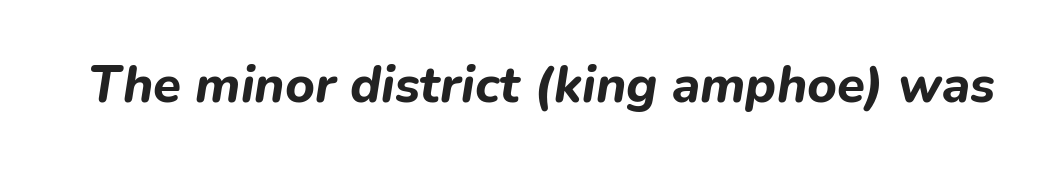
The image shows 51 px bold type, italic (leaning right); set normal letter spacing, not underlined; low stroke contrast and a medium x-height.
